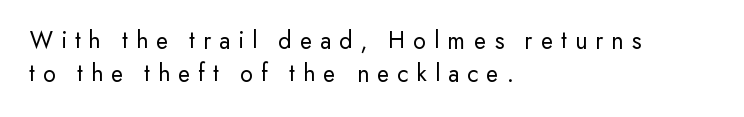
{"italic": "no", "bold": "no", "underline": "no", "align": "left", "line_spacing": "normal", "line_spacing_ratio": 1.32, "letter_spacing": "wide", "letter_spacing_em": 0.32, "glyph_px": 25}
